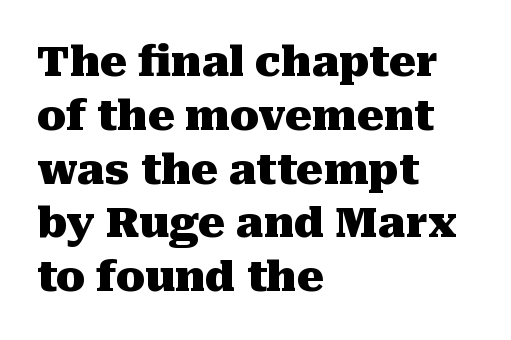
The image shows 42 px heavy serif type, upright; set left-aligned, normal line spacing (1.28x), normal letter spacing, not underlined; medium stroke contrast and a medium x-height.
